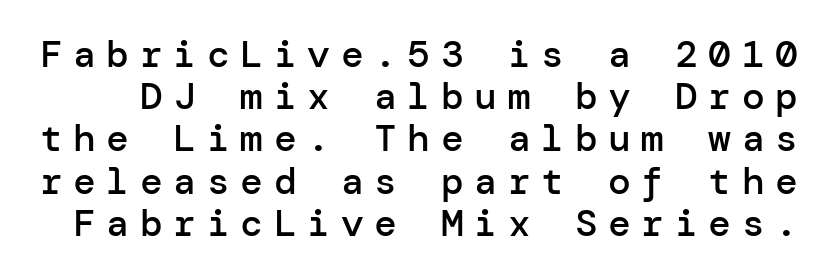
The image shows 38 px semibold sans-serif type, upright; set tight line spacing (1.11x), unusually wide letter spacing (+0.28 em), not underlined; low stroke contrast and a medium x-height.
